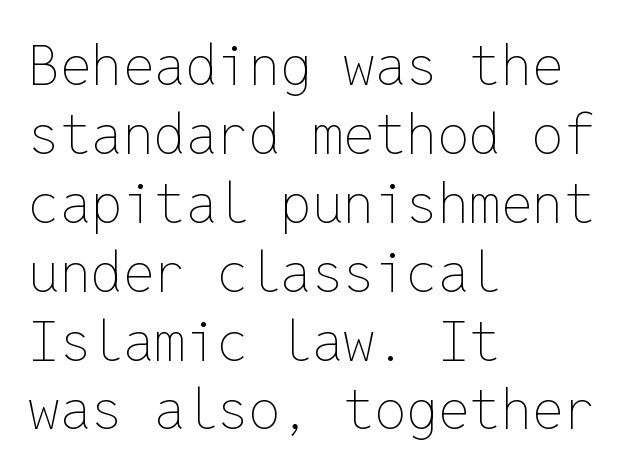
The image shows 56 px thin type, upright, monospaced; set left-aligned, line spacing 1.23x, normal letter spacing, not underlined; low stroke contrast and a medium x-height.
